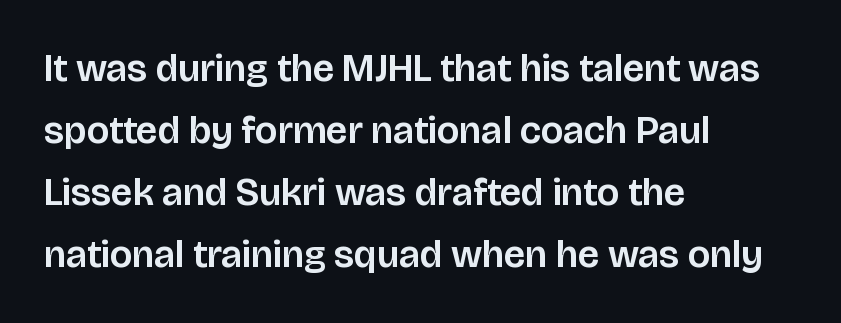
{"serif": "no", "italic": "no", "width": "normal", "stroke_contrast": "low", "x_height": "large", "monospaced": "no", "underline": "no", "align": "left", "line_spacing": "normal", "line_spacing_ratio": 1.59, "letter_spacing": "normal", "letter_spacing_em": 0.0, "glyph_px": 39}
